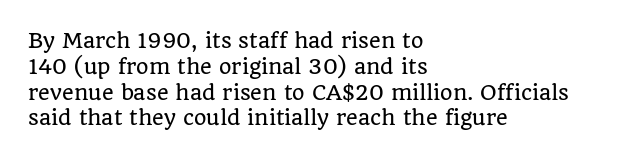
{"italic": "no", "underline": "no", "align": "left", "line_spacing": "normal", "line_spacing_ratio": 1.29, "letter_spacing": "normal", "letter_spacing_em": 0.0, "glyph_px": 20}
